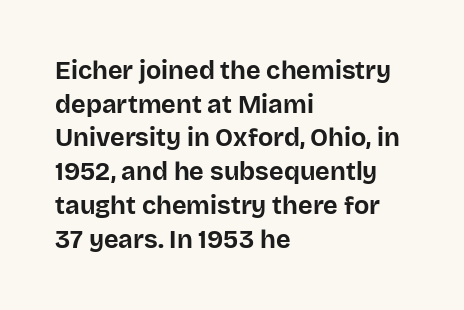
Students, note that the glyphs here touch the page at normal intervals. Chunky letters — that's bold for sure. Descenders are the only things crossing below the line. Notice how the passage keeps a crisp vertical edge on the left only.
